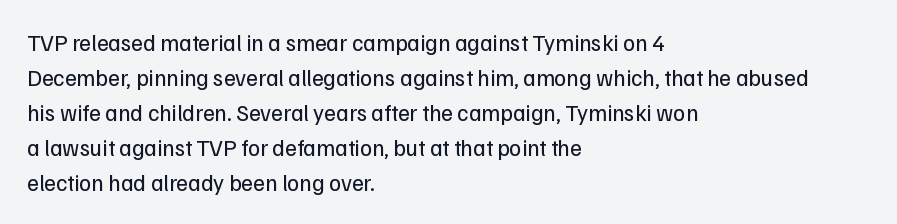
{"italic": "no", "bold": "no", "underline": "no", "align": "left", "line_spacing": "normal", "line_spacing_ratio": 1.52, "letter_spacing": "normal", "letter_spacing_em": 0.0, "glyph_px": 23}
